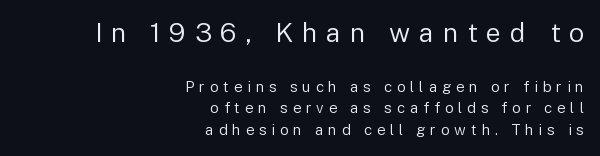
The image shows 27 px text type, upright; set right-aligned, normal line spacing (1.45x), unusually wide letter spacing (+0.32 em), not underlined; the first (top) block is 1.8x larger.
